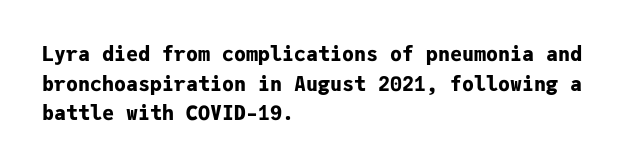
The rendering uses a bold face; every stroke is thick and dark. Compared with a centered layout, this one pins lines to the left instead. Underline: absent. In terms of letterspacing, this is plain default setting. Italic: no, the glyphs are upright roman. How would I describe the line gaps? Plain and ordinary.
